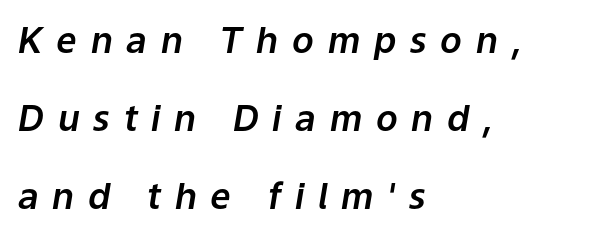
{"italic": "yes", "lean": "right", "slant_degrees": 9, "width": "normal", "stroke_contrast": "low", "x_height": "medium", "monospaced": "no", "underline": "no", "align": "left", "line_spacing": "loose", "line_spacing_ratio": 2.16, "letter_spacing": "wide", "letter_spacing_em": 0.38, "glyph_px": 36}
